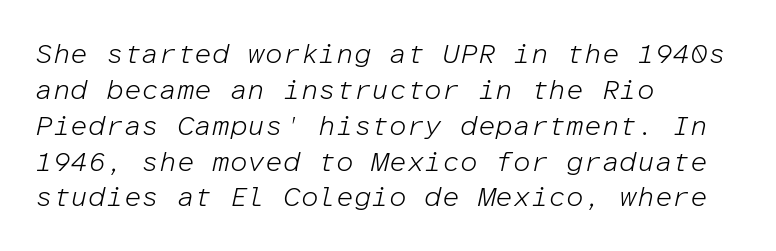
The image shows 28 px light type, italic (leaning right), monospaced; set left-aligned, normal line spacing (1.28x), normal letter spacing, not underlined; low stroke contrast and a medium x-height.
